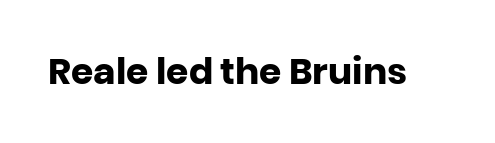
The image shows 36 px heavy sans-serif type, upright; set normal letter spacing, not underlined; low stroke contrast and a large x-height.
